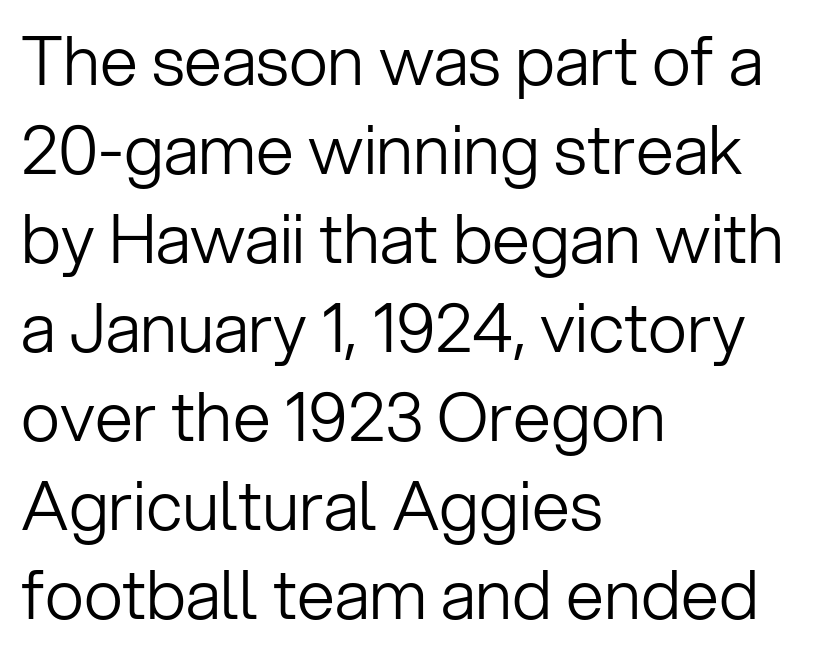
Q: Is the text bold? A: No.
Q: Is the text italic (slanted)? A: No, it is upright.
Q: Is the typeface a serif or a sans-serif typeface? A: Sans-serif.
Q: Is the text underlined? A: No.
Q: How is the paragraph aligned? A: Left-aligned.
Q: Is the spacing between letters normal or unusually wide? A: Normal.
Q: Is the spacing between lines tight, normal or loose? A: Normal.
Q: Width (condensed, normal, or wide)? A: Normal.
Q: Stroke contrast? A: Low.
Q: x-height? A: Medium.
Q: Monospaced? A: No.
